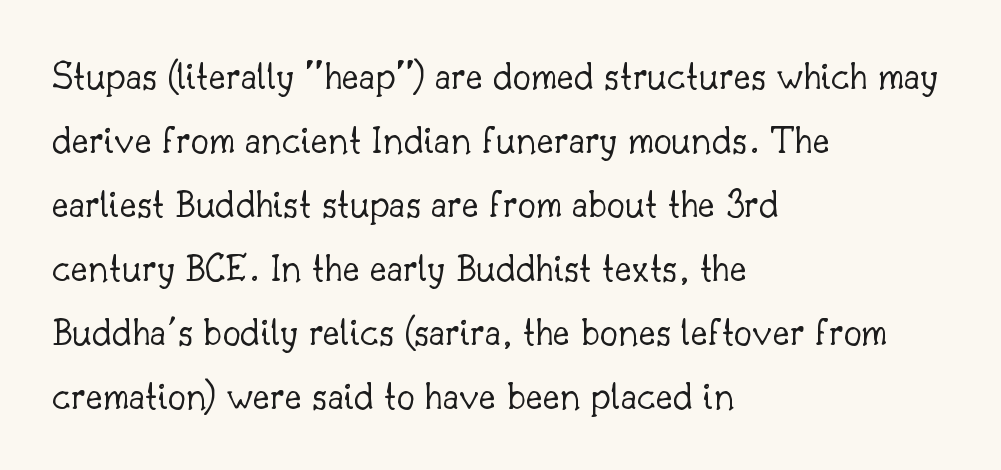
Q: Is the text bold? A: No.
Q: Is the text italic (slanted)? A: No, it is upright.
Q: Is the text underlined? A: No.
Q: How is the paragraph aligned? A: Left-aligned.
Q: Is the spacing between letters normal or unusually wide? A: Normal.
Q: Is the spacing between lines tight, normal or loose? A: Normal.
Q: Width (condensed, normal, or wide)? A: Normal.
Q: Stroke contrast? A: Low.
Q: x-height? A: Small.
Q: Monospaced? A: No.
